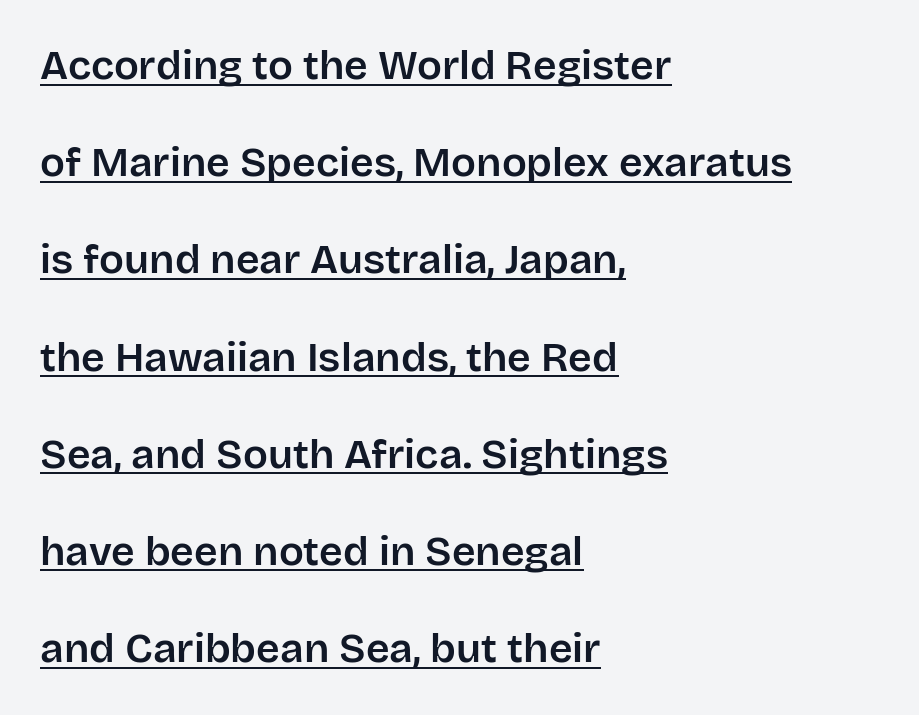
Q: Is the text italic (slanted)? A: No, it is upright.
Q: Is the typeface a serif or a sans-serif typeface? A: Sans-serif.
Q: Is the text underlined? A: Yes.
Q: How is the paragraph aligned? A: Left-aligned.
Q: Is the spacing between letters normal or unusually wide? A: Normal.
Q: Is the spacing between lines tight, normal or loose? A: Loose.
Q: Width (condensed, normal, or wide)? A: Normal.
Q: Stroke contrast? A: Low.
Q: x-height? A: Large.
Q: Monospaced? A: No.
